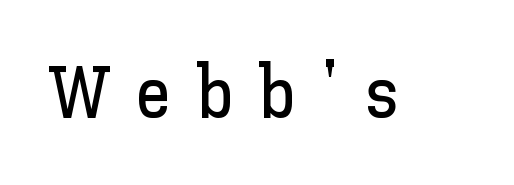
The image shows 73 px text type, upright; set unusually wide letter spacing (+0.34 em), not underlined; low stroke contrast and a medium x-height.
